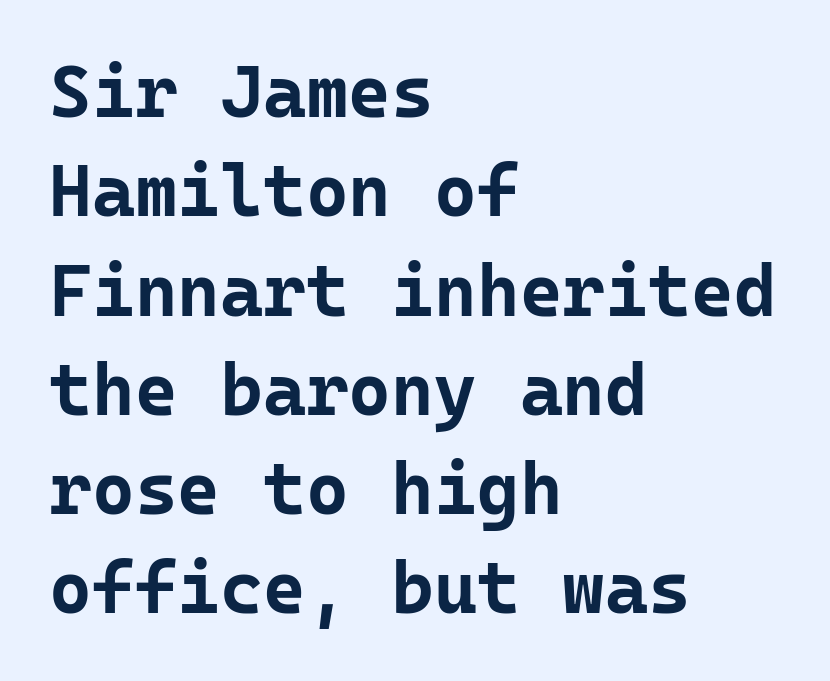
Q: Is the text bold? A: Yes.
Q: Is the text italic (slanted)? A: No, it is upright.
Q: Is the typeface a serif or a sans-serif typeface? A: Sans-serif.
Q: Is the text underlined? A: No.
Q: How is the paragraph aligned? A: Left-aligned.
Q: Is the spacing between letters normal or unusually wide? A: Normal.
Q: Is the spacing between lines tight, normal or loose? A: Normal.
Q: Width (condensed, normal, or wide)? A: Normal.
Q: Stroke contrast? A: Low.
Q: x-height? A: Medium.
Q: Monospaced? A: Yes.
